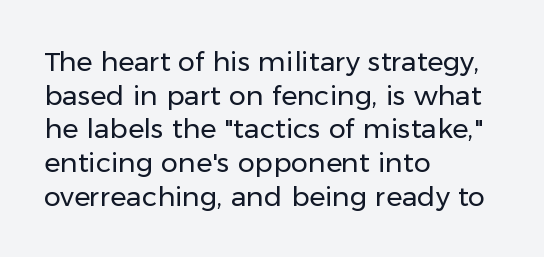
{"italic": "no", "bold": "no", "underline": "no", "align": "left", "line_spacing": "normal", "line_spacing_ratio": 1.25, "letter_spacing": "normal", "letter_spacing_em": 0.0, "glyph_px": 27}
